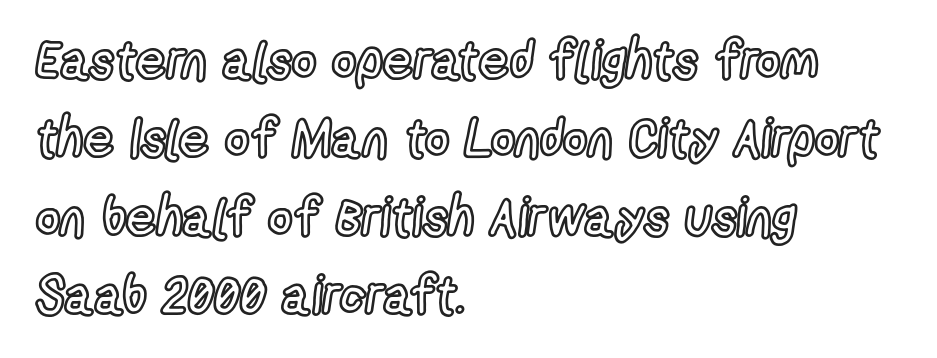
Character widths vary here, with narrow letters taking less room than wide ones. The paragraph has a hard left edge and a soft right edge. Check the space under the baseline: it is left empty. In terms of letterspacing, this is plain default setting. The designer left line spacing at the default.
